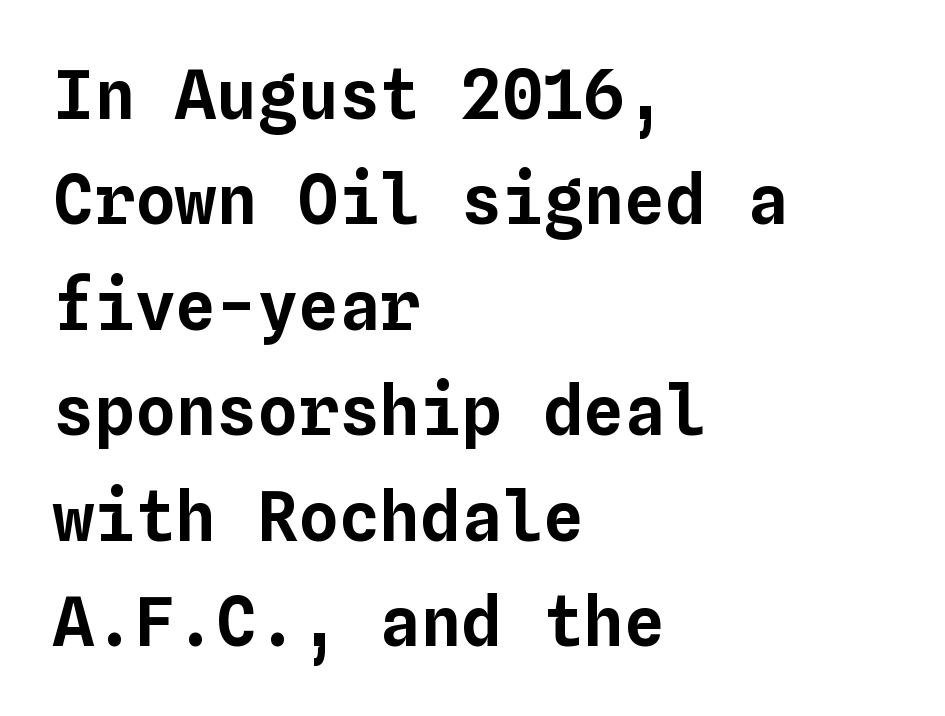
{"italic": "no", "width": "normal", "stroke_contrast": "low", "x_height": "medium", "monospaced": "yes", "underline": "no", "align": "left", "line_spacing": "normal", "line_spacing_ratio": 1.55, "letter_spacing": "normal", "letter_spacing_em": 0.0, "glyph_px": 68}
